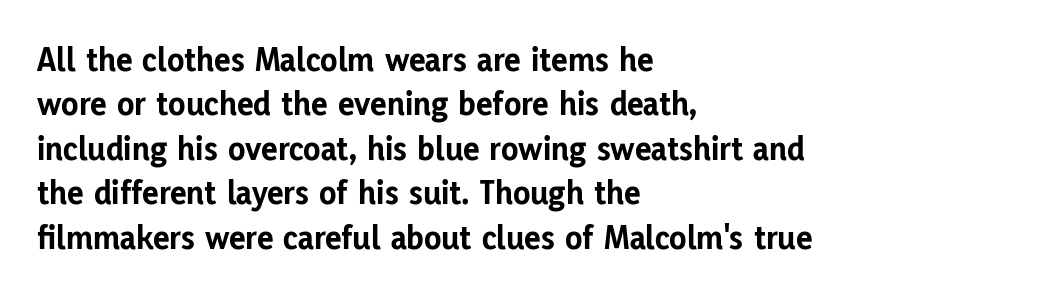
{"serif": "no", "italic": "no", "bold": "yes", "weight": "bold", "width": "normal", "stroke_contrast": "low", "x_height": "medium", "monospaced": "no", "underline": "no", "align": "left", "line_spacing": "normal", "line_spacing_ratio": 1.27, "letter_spacing": "normal", "letter_spacing_em": 0.0, "glyph_px": 35}
